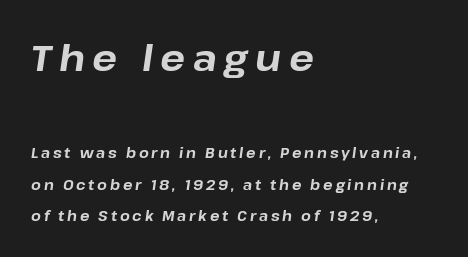
Q: Is the text bold? A: Yes.
Q: Is the text italic (slanted)? A: Yes, it leans right by about 8 degrees.
Q: Is the text underlined? A: No.
Q: How is the paragraph aligned? A: Left-aligned.
Q: Is the spacing between letters normal or unusually wide? A: Unusually wide.
Q: Is the spacing between lines tight, normal or loose? A: Loose.
Q: Which block of text is set in a larger size, the first (top) or the second (bottom)? A: The first (top) one.
Q: Width (condensed, normal, or wide)? A: Normal.
Q: Stroke contrast? A: Low.
Q: x-height? A: Medium.
Q: Monospaced? A: No.
